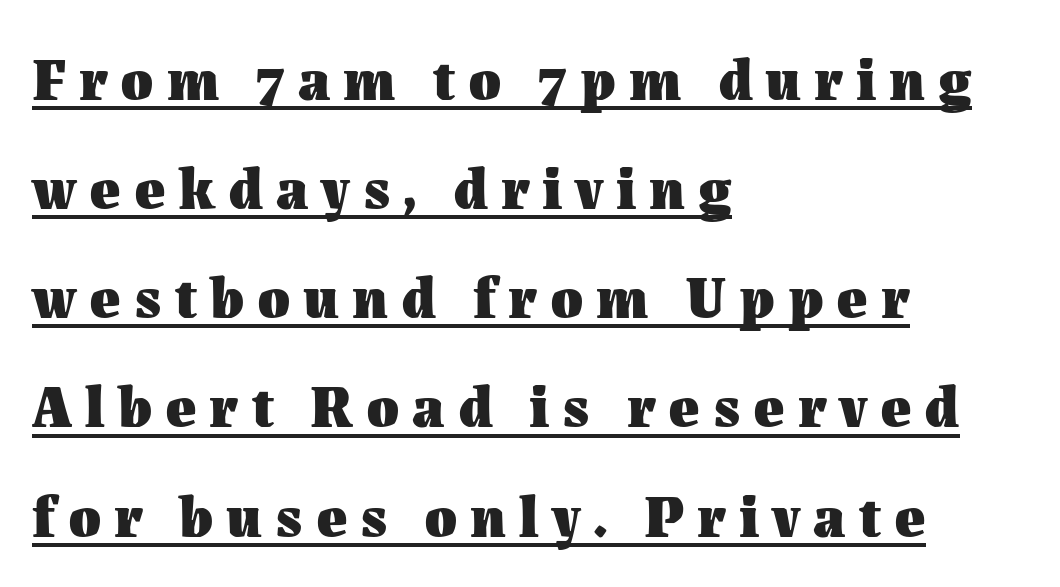
The image shows 59 px heavy type, upright; set left-aligned, line spacing 1.85x, unusually wide letter spacing (+0.22 em), underlined; medium stroke contrast and a medium x-height.
